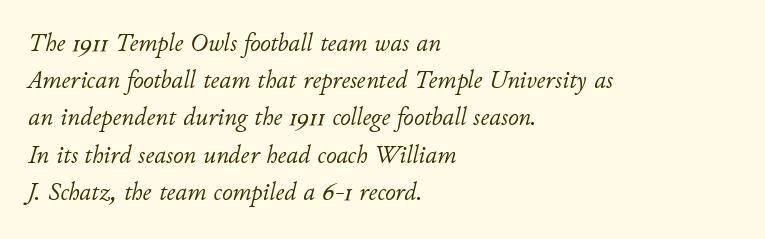
Q: Is the text bold? A: No.
Q: Is the text italic (slanted)? A: Yes, it leans right by about 11 degrees.
Q: Is the text underlined? A: No.
Q: How is the paragraph aligned? A: Left-aligned.
Q: Is the spacing between letters normal or unusually wide? A: Normal.
Q: Is the spacing between lines tight, normal or loose? A: Normal.
